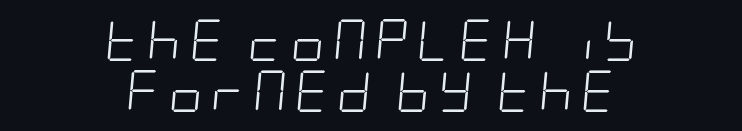
Q: Is the text bold? A: No.
Q: Is the text italic (slanted)? A: Yes, it leans right by about 5 degrees.
Q: Is the text underlined? A: No.
Q: How is the paragraph aligned? A: Centered.
Q: Width (condensed, normal, or wide)? A: Condensed.
Q: Stroke contrast? A: Low.
Q: x-height? A: Large.
